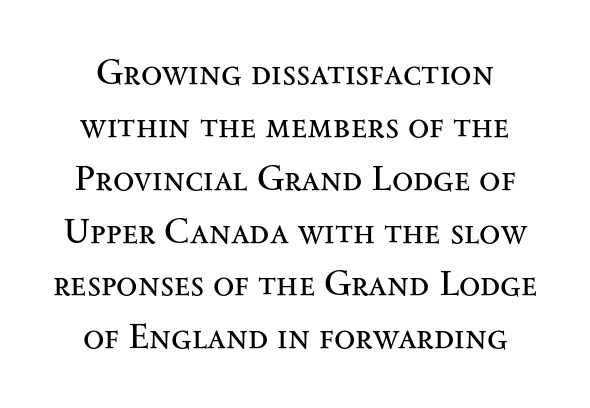
Quick note: not italic, upright. Nobody drew a line under any word here. Varying glyph widths throughout — classic text-font behaviour. Caption: face not bold, strokes unweighted.
